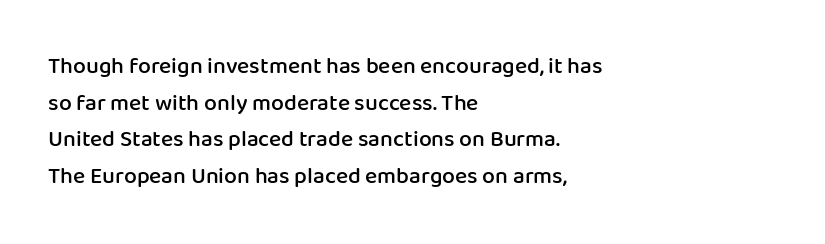
The image shows 23 px text type, upright; set left-aligned, normal line spacing (1.59x), normal letter spacing, not underlined.
